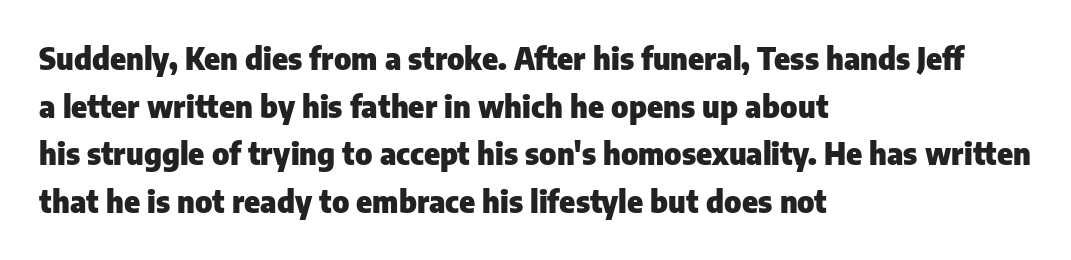
Standard letterfit; no display-style spreading of the glyphs. Every character sits straight up, as roman type does. Students, this is bold: see how much ink each stroke carries. The compositor pushed each line to the left boundary. These lines are rendered in a variable-pitch font. Decoration check: the copy has no underline.
